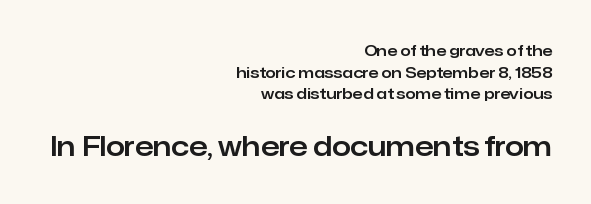
The second block has been scaled up relative to the first. The area under the type is left untouched. How are the letters spaced? Ordinarily, with no added tracking. Line spacing here is normal. The paragraph shown leans on its right margin.
